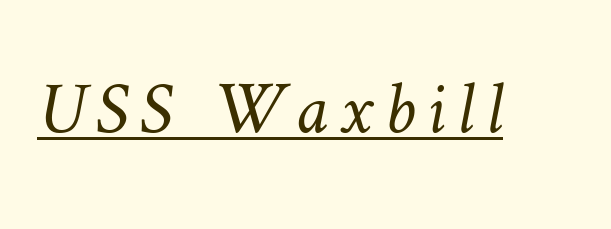
A continuous stroke trails under the words, as in a hyperlink. Here the designer chose a conventional face with non-uniform glyph widths. The strokes are not fattened; the text isn't bold.
